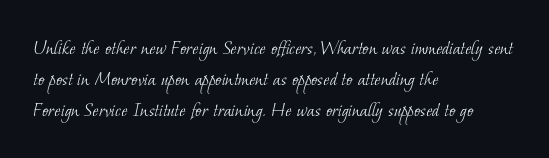
Q: Is the text bold? A: No.
Q: Is the text underlined? A: No.
Q: How is the paragraph aligned? A: Left-aligned.
Q: Is the spacing between letters normal or unusually wide? A: Normal.
Q: Is the spacing between lines tight, normal or loose? A: Normal.
